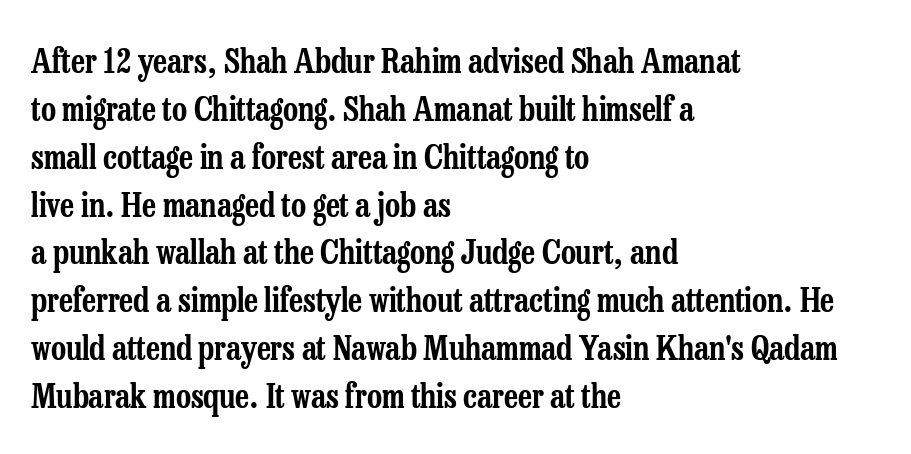
{"serif": "yes", "italic": "no", "width": "condensed", "stroke_contrast": "low", "x_height": "medium", "monospaced": "no", "underline": "no", "align": "left", "line_spacing": "normal", "line_spacing_ratio": 1.45, "letter_spacing": "normal", "letter_spacing_em": 0.0, "glyph_px": 33}
